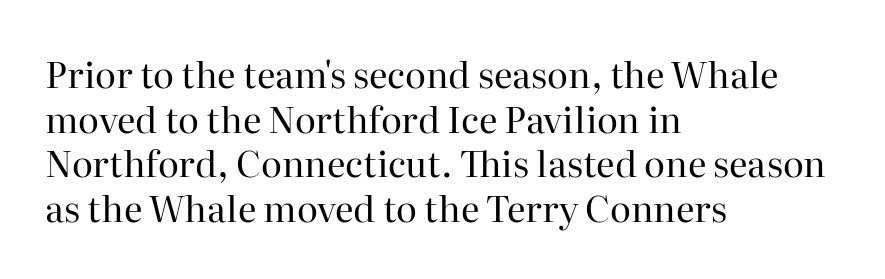
{"serif": "yes", "italic": "no", "bold": "no", "weight": "regular", "width": "normal", "stroke_contrast": "high", "x_height": "medium", "monospaced": "no", "underline": "no", "align": "left", "line_spacing_ratio": 1.24, "letter_spacing": "normal", "letter_spacing_em": 0.0, "glyph_px": 36}
